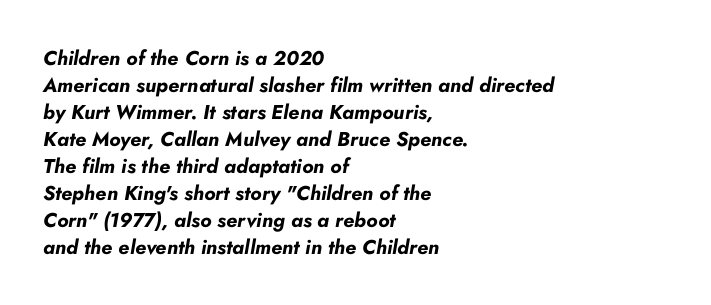
{"italic": "yes", "lean": "right", "slant_degrees": 10, "bold": "yes", "underline": "no", "align": "left", "line_spacing": "normal", "line_spacing_ratio": 1.35, "letter_spacing": "normal", "letter_spacing_em": 0.0, "glyph_px": 20}
